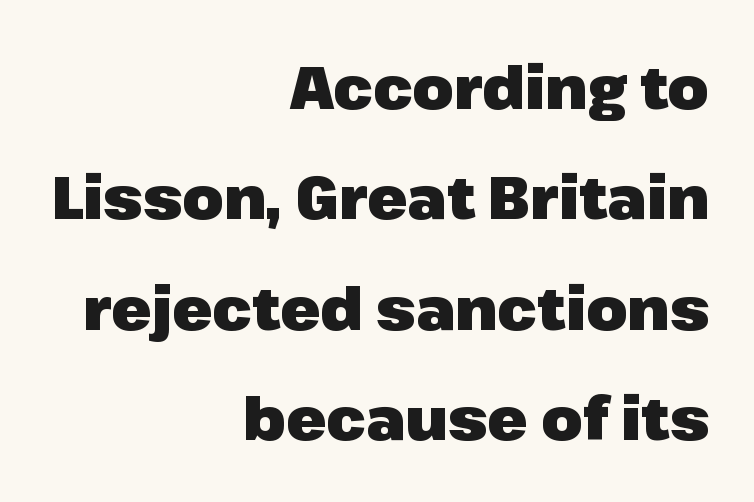
In terms of posture, this sample is upright. These lines are rendered in a variable-pitch font. On the weight axis this lands at bold, roughly 700. Examine the stroke ends and you'll find no serifs.
